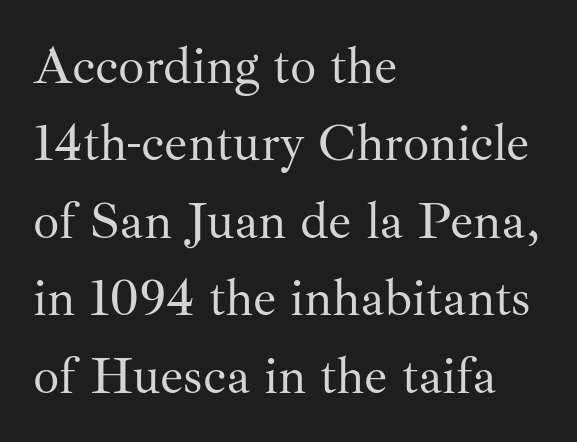
The image shows 52 px regular-weight serif type, upright; set left-aligned, normal line spacing (1.49x), normal letter spacing, not underlined; medium stroke contrast and a small x-height.
